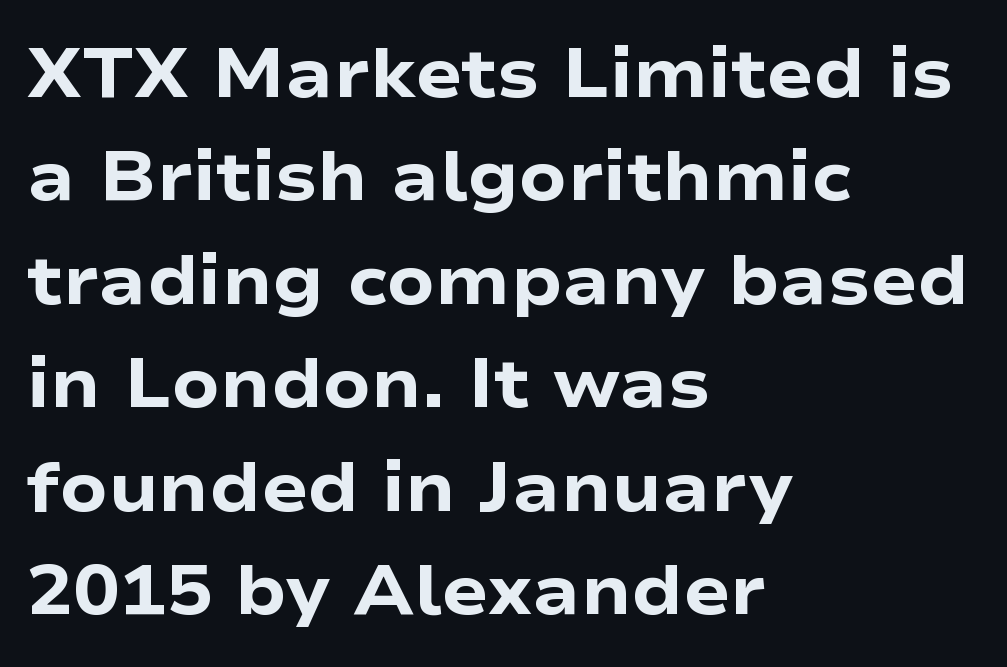
The image shows 69 px heavy, wide sans-serif type, upright; set left-aligned, normal line spacing (1.5x), normal letter spacing, not underlined; low stroke contrast and a medium x-height.
